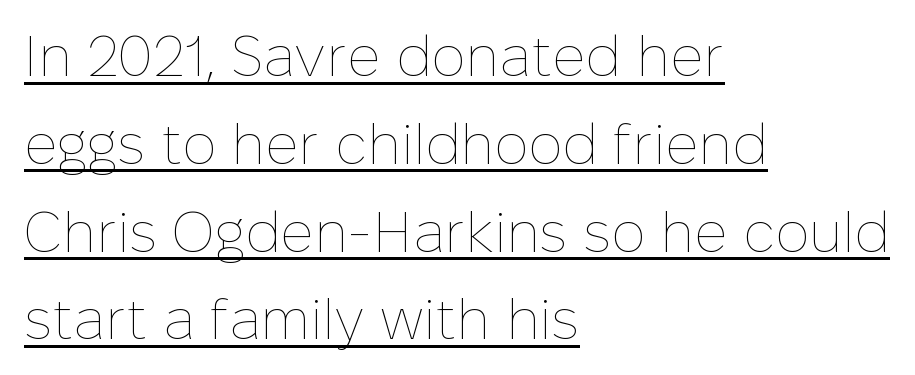
Q: Is the text bold? A: No.
Q: Is the text italic (slanted)? A: No, it is upright.
Q: Is the text underlined? A: Yes.
Q: How is the paragraph aligned? A: Left-aligned.
Q: Is the spacing between letters normal or unusually wide? A: Normal.
Q: Is the spacing between lines tight, normal or loose? A: Normal.
Q: Width (condensed, normal, or wide)? A: Normal.
Q: Stroke contrast? A: Low.
Q: x-height? A: Medium.
Q: Monospaced? A: No.
